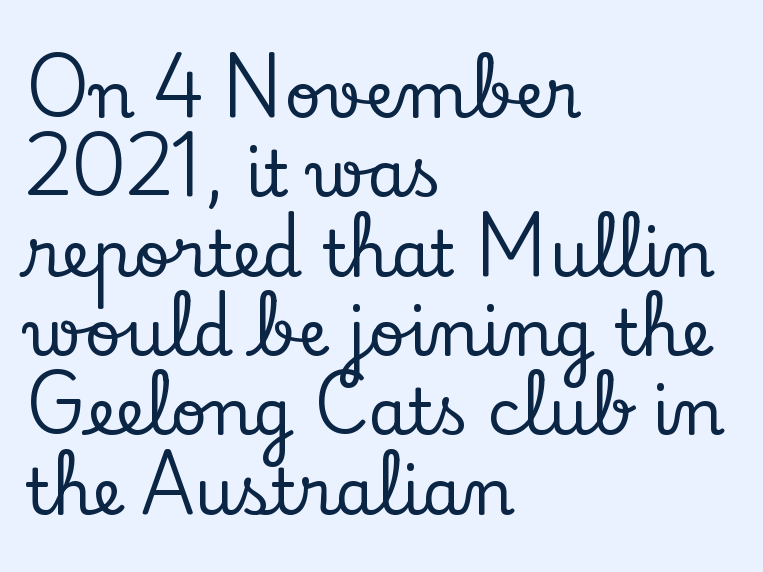
Q: Is the text italic (slanted)? A: No, it is upright.
Q: Is the text underlined? A: No.
Q: How is the paragraph aligned? A: Left-aligned.
Q: Is the spacing between letters normal or unusually wide? A: Normal.
Q: Width (condensed, normal, or wide)? A: Normal.
Q: Stroke contrast? A: Low.
Q: x-height? A: Small.
Q: Monospaced? A: No.
